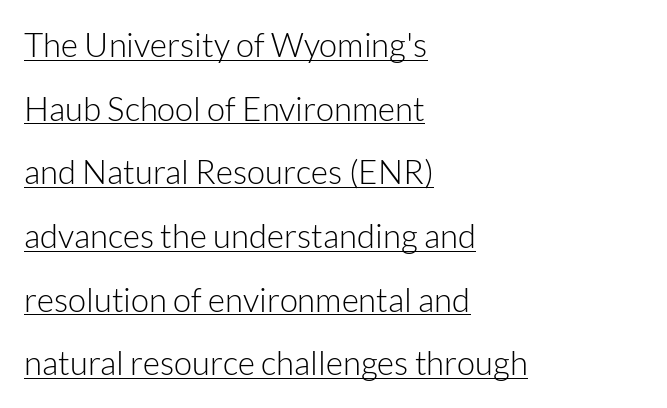
Characters follow at the spacing the type designer built in. When letters stand straight like this, we call the style roman or upright. Does a line run under the words? Yes, clearly. The typeface chosen for these lines omits serifs.
